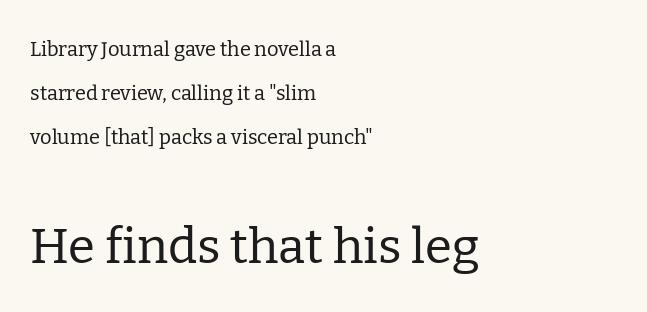
The paragraph has a hard left edge and a soft right edge. Typographically, this falls in the serif category. The string is rendered with underlining switched off. A typesetter would call this proportional, since set widths differ per character. Is the type heavy? It reads as light-to-regular instead. Is the lower block the larger one? Yes — the lower block carries the bigger type.
